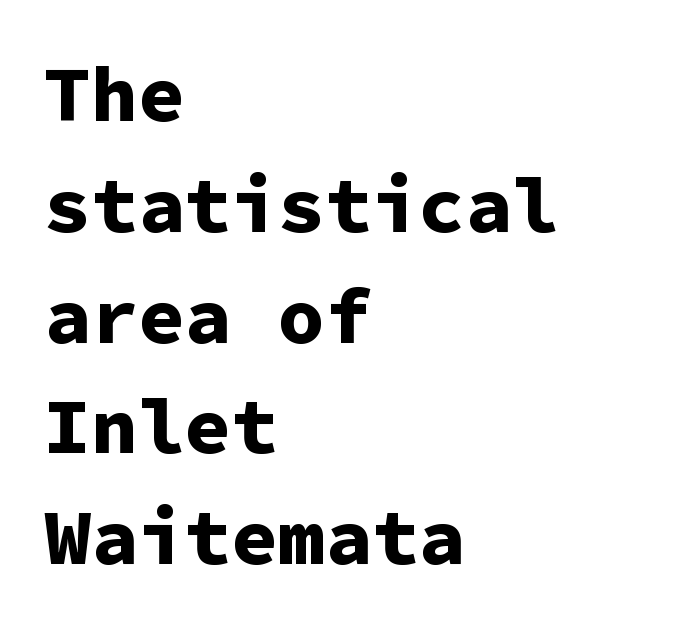
The image shows 78 px bold sans-serif type, upright, monospaced; set left-aligned, normal line spacing (1.42x), normal letter spacing, not underlined; low stroke contrast and a medium x-height.
